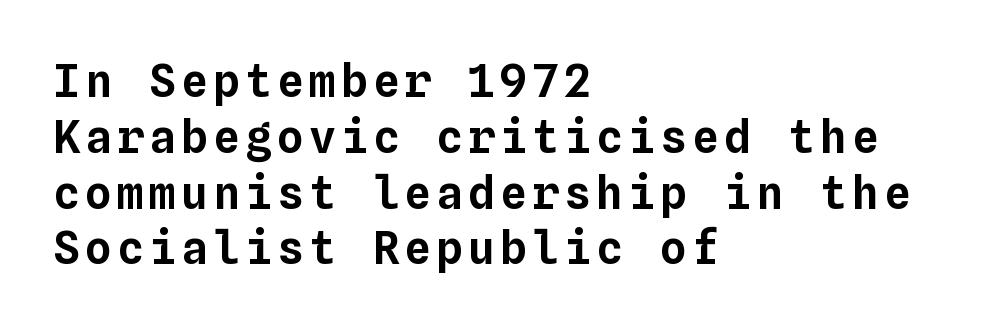
The image shows 45 px text type, upright, monospaced; set left-aligned, line spacing 1.24x, not underlined; low stroke contrast and a medium x-height.
